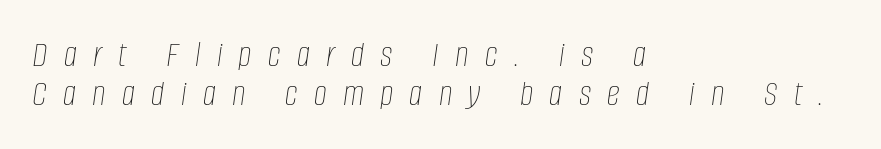
Q: Is the text bold? A: No.
Q: Is the text italic (slanted)? A: Yes, it leans right by about 8 degrees.
Q: Is the text underlined? A: No.
Q: How is the paragraph aligned? A: Left-aligned.
Q: Is the spacing between letters normal or unusually wide? A: Unusually wide.
Q: Is the spacing between lines tight, normal or loose? A: Tight.
Q: Width (condensed, normal, or wide)? A: Condensed.
Q: Stroke contrast? A: Low.
Q: x-height? A: Large.
Q: Monospaced? A: No.
